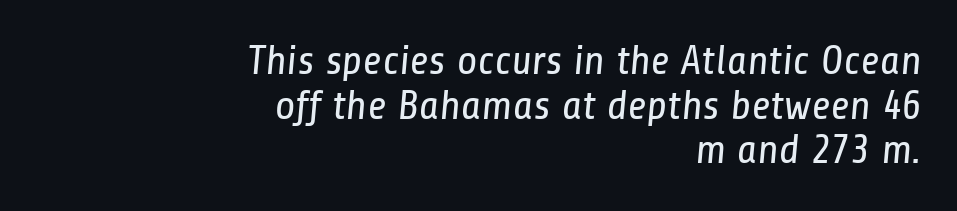
{"serif": "no", "bold": "no", "weight": "regular", "width": "condensed", "stroke_contrast": "low", "x_height": "medium", "monospaced": "no", "underline": "no", "align": "right", "line_spacing": "tight", "line_spacing_ratio": 1.06, "letter_spacing": "normal", "letter_spacing_em": 0.0, "glyph_px": 42}
